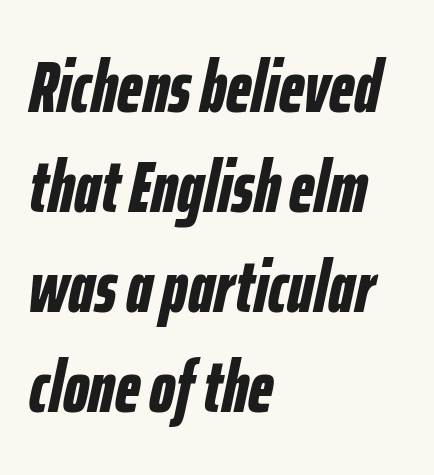
Q: Is the text bold? A: Yes.
Q: Is the text italic (slanted)? A: Yes, it leans right by about 12 degrees.
Q: Is the text underlined? A: No.
Q: How is the paragraph aligned? A: Left-aligned.
Q: Is the spacing between letters normal or unusually wide? A: Normal.
Q: Is the spacing between lines tight, normal or loose? A: Normal.
Q: Width (condensed, normal, or wide)? A: Condensed.
Q: Stroke contrast? A: Low.
Q: x-height? A: Medium.
Q: Monospaced? A: No.
